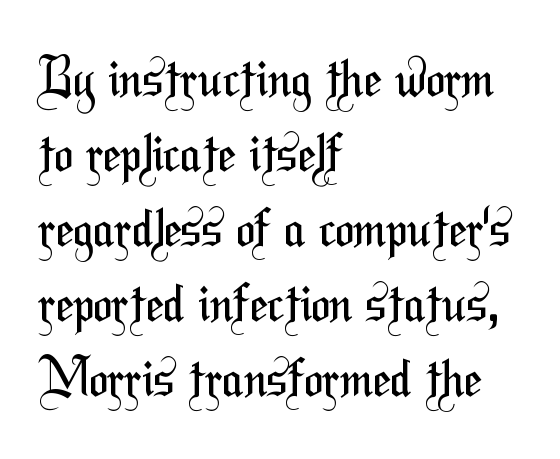
Look at the bottom of the vertical strokes: they stop flat, with no serifs. Summary of vertical rhythm: regular, with standard interline spacing. The gaps between neighbouring characters are ordinary and unremarkable. Each letter keeps its own natural width here, so spacing adapts to shape.
